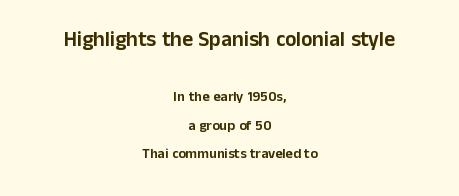
The image shows 21 px text type, upright; set centered, loose line spacing (2.05x), normal letter spacing, not underlined; the first (top) block is 1.5x larger.
